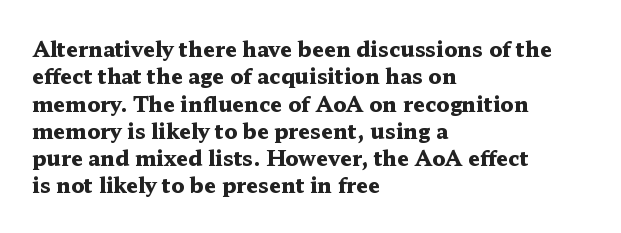
The rendering anchors every line to the left-hand side. This is the regular roman posture of the typeface. A normal amount of white space separates one row of letters from the next. The face used here is rendered with its standard letterfit. A clean baseline with only descenders dipping below it. The sample has been set heavy, in full bold.
